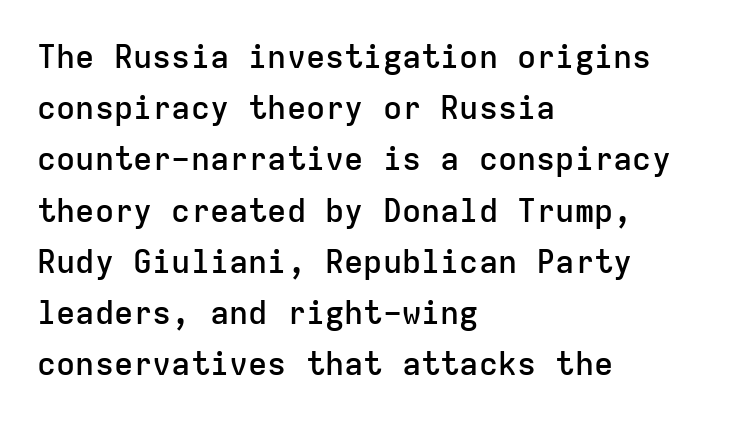
Glance below the letters and you will spot only blank space. Vertical strokes here are truly vertical. The leading is moderate, giving the passage an even texture. Which margin do the lines hug? The left one — the right edge is uneven. Here the glyphs are tracked normally, forming tight word shapes.
